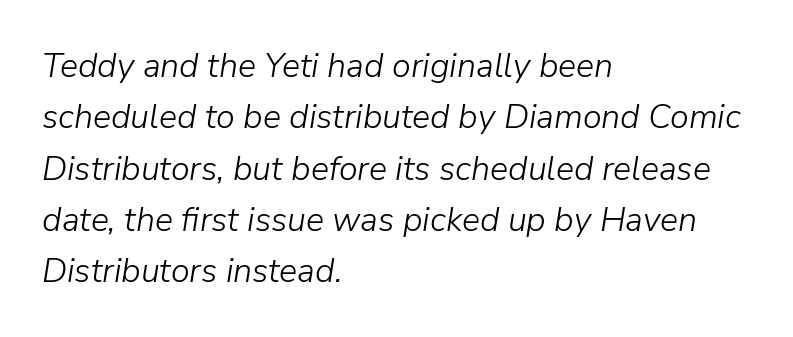
{"italic": "yes", "lean": "right", "slant_degrees": 9, "bold": "no", "weight": "light", "width": "normal", "stroke_contrast": "low", "x_height": "medium", "monospaced": "no", "underline": "no", "align": "left", "line_spacing": "normal", "line_spacing_ratio": 1.51, "letter_spacing": "normal", "letter_spacing_em": 0.0, "glyph_px": 34}
